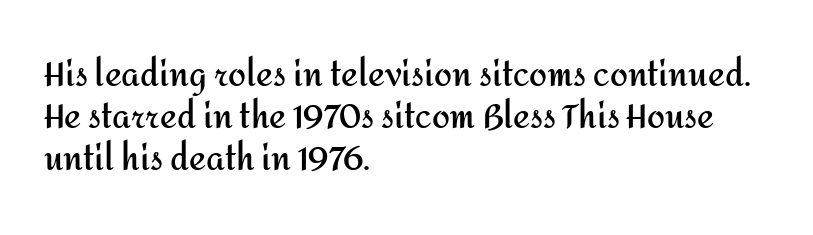
{"serif": "no", "italic": "no", "bold": "yes", "weight": "semibold", "width": "normal", "stroke_contrast": "medium", "x_height": "medium", "monospaced": "no", "underline": "no", "align": "left", "line_spacing": "normal", "line_spacing_ratio": 1.31, "letter_spacing": "normal", "letter_spacing_em": 0.0, "glyph_px": 32}
